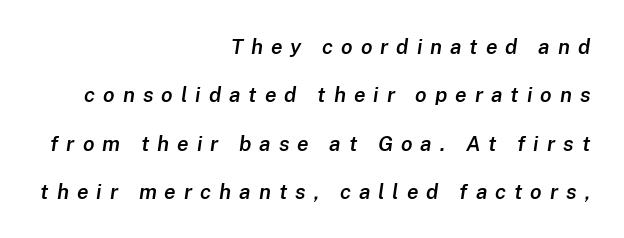
The image shows 21 px text type, italic (leaning right); set right-aligned, loose line spacing (2.3x), unusually wide letter spacing (+0.38 em), not underlined.
